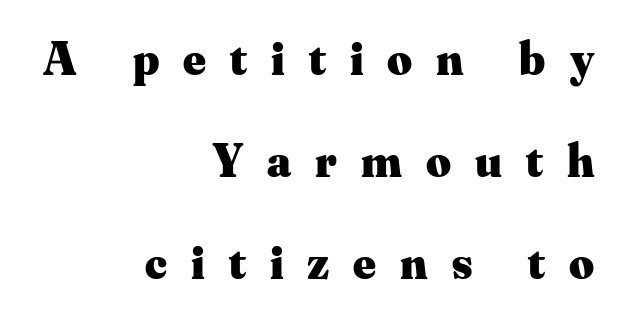
The image shows 48 px heavy serif type, upright; set right-aligned, loose line spacing (2.13x), unusually wide letter spacing (+0.5 em), not underlined; medium stroke contrast and a small x-height.
